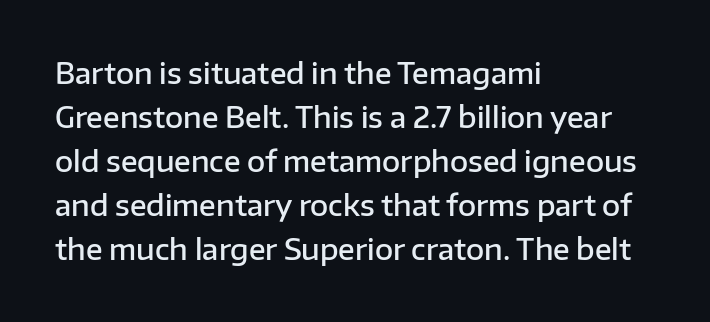
Q: Is the text bold? A: Semi-bold.
Q: Is the text italic (slanted)? A: No, it is upright.
Q: Is the typeface a serif or a sans-serif typeface? A: Sans-serif.
Q: Is the text underlined? A: No.
Q: How is the paragraph aligned? A: Left-aligned.
Q: Is the spacing between letters normal or unusually wide? A: Normal.
Q: Is the spacing between lines tight, normal or loose? A: Normal.
Q: Width (condensed, normal, or wide)? A: Normal.
Q: Stroke contrast? A: Low.
Q: x-height? A: Medium.
Q: Monospaced? A: No.
